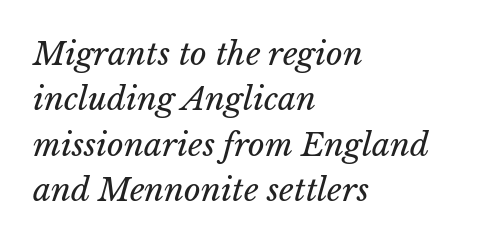
The image shows 32 px regular-weight type; set left-aligned, normal line spacing (1.42x), normal letter spacing, not underlined; low stroke contrast and a medium x-height.
